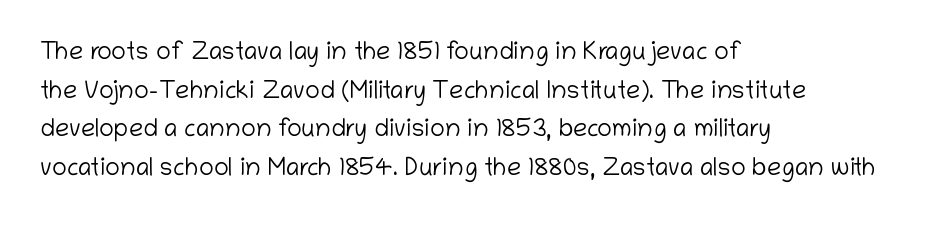
Q: Is the text bold? A: No.
Q: Is the text italic (slanted)? A: No, it is upright.
Q: Is the text underlined? A: No.
Q: How is the paragraph aligned? A: Left-aligned.
Q: Is the spacing between letters normal or unusually wide? A: Normal.
Q: Is the spacing between lines tight, normal or loose? A: Normal.
